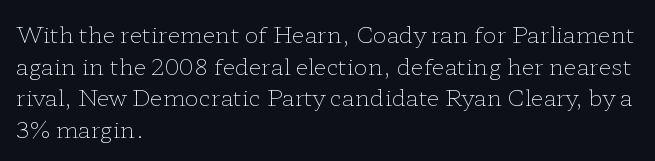
The image shows 23 px text type, upright; set left-aligned, normal line spacing (1.37x), normal letter spacing, not underlined.
